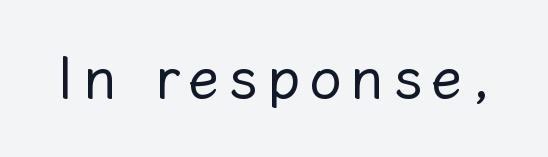
Q: Is the text bold? A: No.
Q: Is the text italic (slanted)? A: No, it is upright.
Q: Is the text underlined? A: No.
Q: Width (condensed, normal, or wide)? A: Normal.
Q: Stroke contrast? A: Low.
Q: x-height? A: Medium.
Q: Monospaced? A: No.
